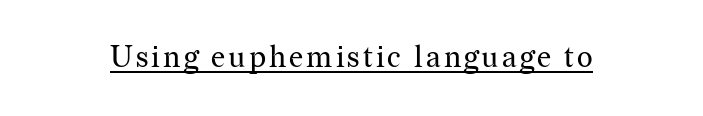
Q: Is the text bold? A: No.
Q: Is the text italic (slanted)? A: No, it is upright.
Q: Is the typeface a serif or a sans-serif typeface? A: Serif.
Q: Is the text underlined? A: Yes.
Q: Width (condensed, normal, or wide)? A: Normal.
Q: Stroke contrast? A: Medium.
Q: x-height? A: Medium.
Q: Monospaced? A: No.
